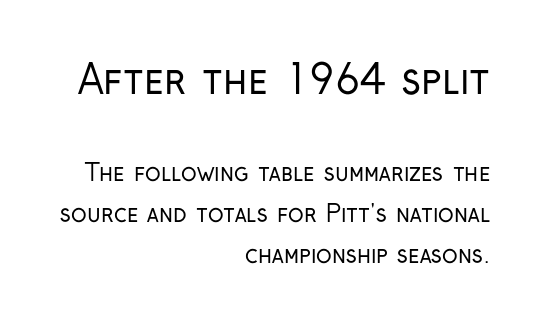
{"serif": "no", "italic": "no", "bold": "no", "weight": "regular", "width": "condensed", "stroke_contrast": "low", "x_height": "medium", "monospaced": "no", "underline": "no", "align": "right", "line_spacing_ratio": 1.79, "letter_spacing": "normal", "letter_spacing_em": 0.0, "larger_block": "first", "size_ratio": 1.74, "glyph_px": 40}
